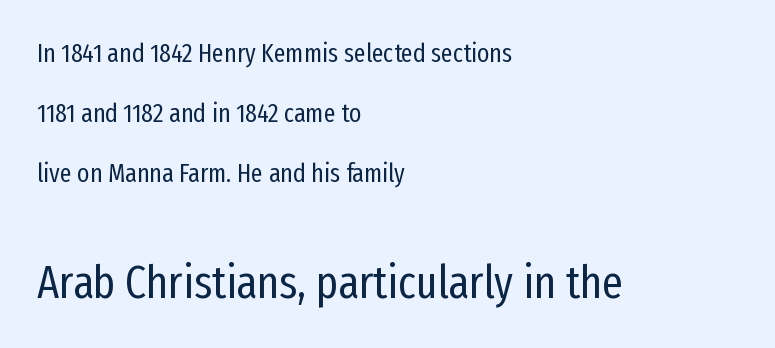
{"serif": "no", "italic": "no", "bold": "no", "weight": "regular", "width": "condensed", "stroke_contrast": "low", "x_height": "medium", "monospaced": "no", "underline": "no", "align": "left", "line_spacing": "loose", "line_spacing_ratio": 2.31, "letter_spacing": "normal", "letter_spacing_em": 0.0, "larger_block": "second", "size_ratio": 1.77, "glyph_px": 46}
